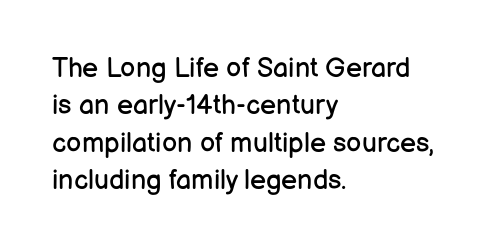
Interline gaps are of average width in this sample. Inter-character spacing is left at the font's built-in metrics. If you drew a line through each stem, it would be perfectly vertical. Words float on clear page, feet unadorned. Each line starts at the same left margin while the right side varies.
